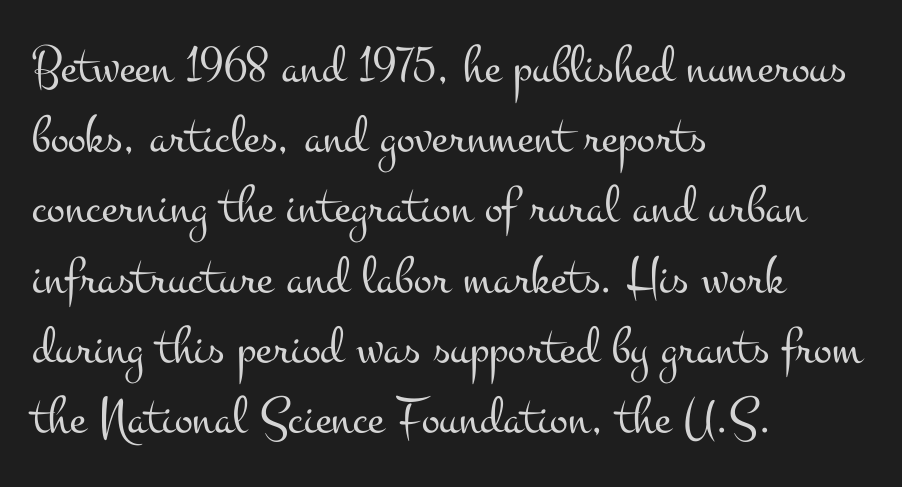
Glance below the letters and you will spot only blank space. Small tapered or slab feet sit at the stroke ends, so this counts as serif. Leading matches the norm, producing a regular column. The font sits on the lighter half of the weight spectrum, regular included. Horizontal alignment here is leftward, the default for most running prose.
